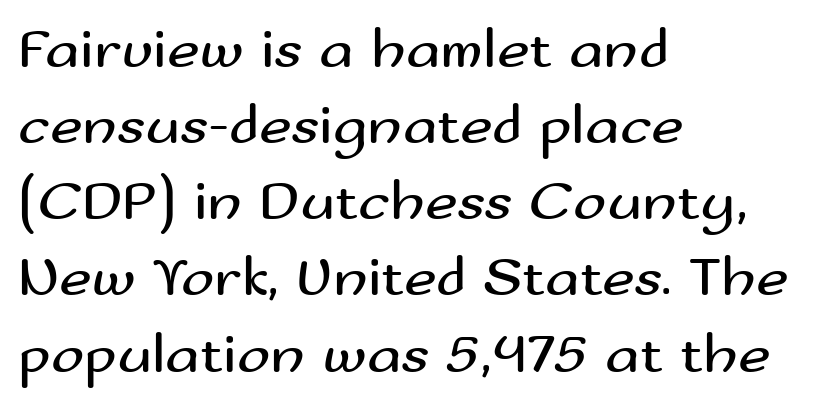
Q: Is the text bold? A: No.
Q: Is the text italic (slanted)? A: No, it is upright.
Q: Is the typeface a serif or a sans-serif typeface? A: Sans-serif.
Q: Is the text underlined? A: No.
Q: How is the paragraph aligned? A: Left-aligned.
Q: Is the spacing between letters normal or unusually wide? A: Normal.
Q: Is the spacing between lines tight, normal or loose? A: Normal.
Q: Width (condensed, normal, or wide)? A: Wide.
Q: Stroke contrast? A: Medium.
Q: x-height? A: Small.
Q: Monospaced? A: No.
